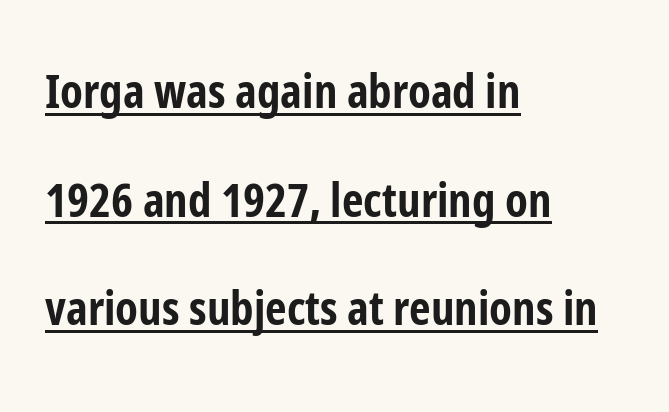
Whoever set this chose breathing room over compactness in the vertical rhythm. Do the characters align in a grid? No, the font is proportional. The passage shown has conventional tracking throughout. Horizontally, the lines are justified to the leading edge only. Nope, no serifs anywhere on these letters. Heft: maximum for text — a bold.
